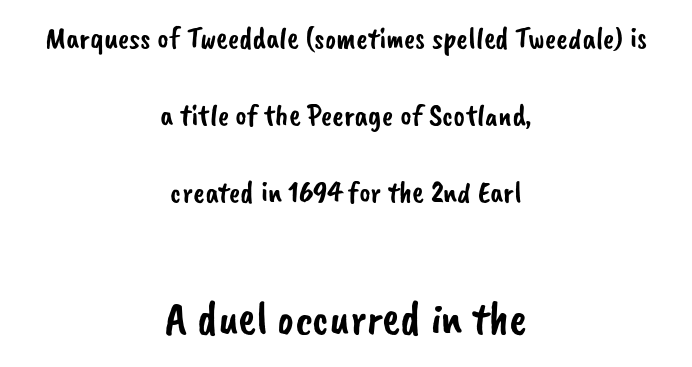
The image shows 47 px sans-serif type; set centered, loose line spacing (2.49x), normal letter spacing, not underlined; the second (bottom) block is 1.52x larger; low stroke contrast and a small x-height.
